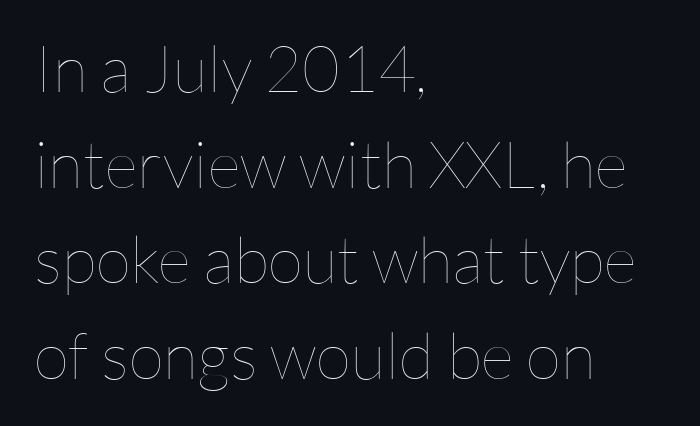
Q: Is the text bold? A: No.
Q: Is the text italic (slanted)? A: No, it is upright.
Q: Is the text underlined? A: No.
Q: How is the paragraph aligned? A: Left-aligned.
Q: Is the spacing between letters normal or unusually wide? A: Normal.
Q: Is the spacing between lines tight, normal or loose? A: Normal.
Q: Width (condensed, normal, or wide)? A: Normal.
Q: Stroke contrast? A: Low.
Q: x-height? A: Medium.
Q: Monospaced? A: No.
